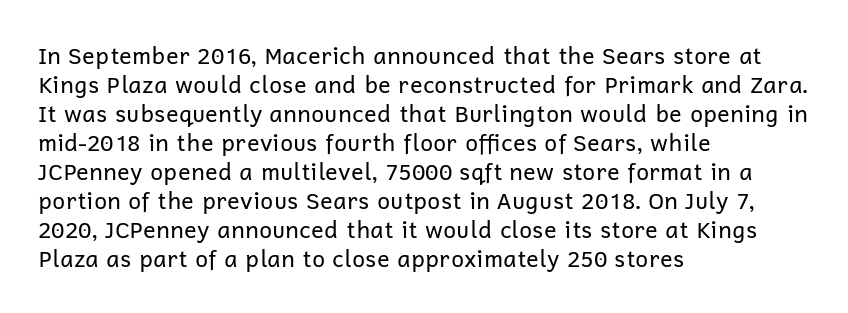
A typesetter would call this zero additional tracking. If you drew a line through each stem, it would be perfectly vertical. This block has exactly the height ordinary leading produces. Teacher's note: observe the even left margin — that is flush-left alignment. The area under the type is left untouched. This is not heavy type; no bold has been used.
